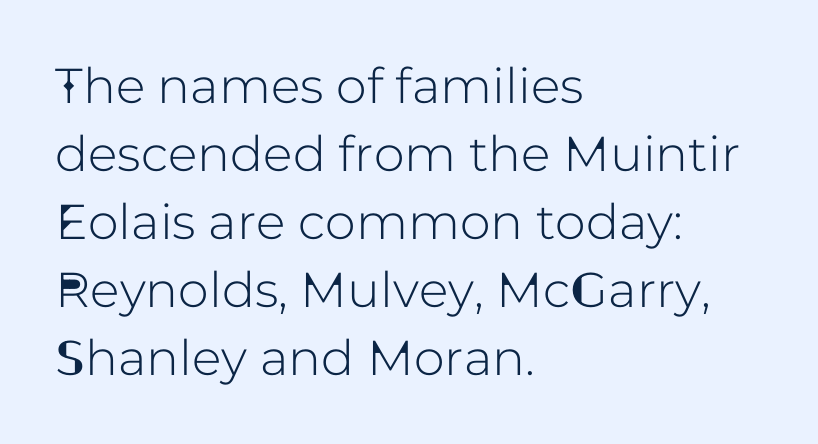
{"serif": "no", "italic": "no", "width": "normal", "stroke_contrast": "low", "x_height": "medium", "monospaced": "no", "underline": "no", "align": "left", "line_spacing": "normal", "line_spacing_ratio": 1.39, "letter_spacing": "normal", "letter_spacing_em": 0.0, "glyph_px": 49}
